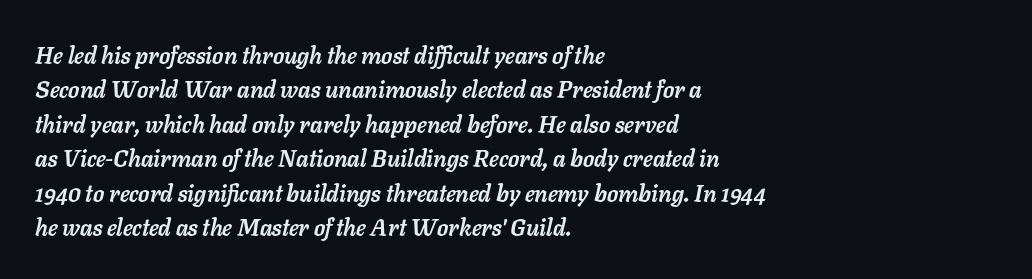
{"italic": "yes", "lean": "right", "slant_degrees": 11, "bold": "yes", "underline": "no", "align": "left", "line_spacing": "normal", "line_spacing_ratio": 1.5, "letter_spacing": "normal", "letter_spacing_em": 0.0, "glyph_px": 23}
